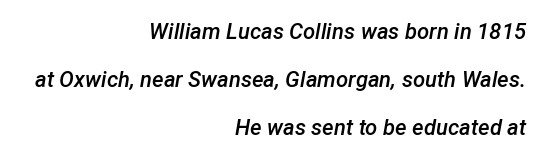
Q: Is the text bold? A: Semi-bold.
Q: Is the text italic (slanted)? A: Yes, it leans right by about 12 degrees.
Q: Is the text underlined? A: No.
Q: How is the paragraph aligned? A: Right-aligned.
Q: Is the spacing between letters normal or unusually wide? A: Normal.
Q: Is the spacing between lines tight, normal or loose? A: Loose.
